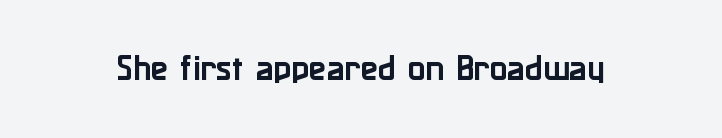
The letterforms sit shoulder to shoulder at normal distance. Vertical strokes here are truly vertical. Proportional: the letters do not fall into vertical columns. The specimen omits any rule beneath the text block's lines. Typographically, this falls in the sans-serif category.
